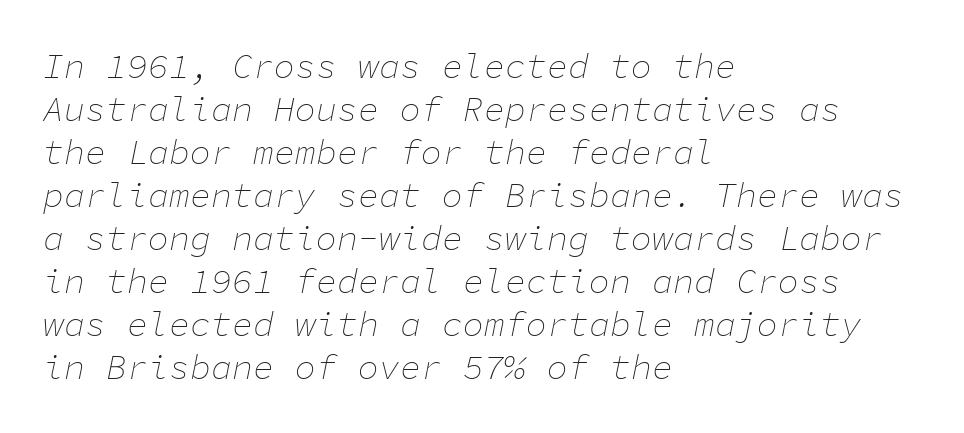
Q: Is the text bold? A: No.
Q: Is the text italic (slanted)? A: Yes, it leans right by about 11 degrees.
Q: Is the text underlined? A: No.
Q: How is the paragraph aligned? A: Left-aligned.
Q: Is the spacing between letters normal or unusually wide? A: Normal.
Q: Width (condensed, normal, or wide)? A: Normal.
Q: Stroke contrast? A: Low.
Q: x-height? A: Medium.
Q: Monospaced? A: Yes.
